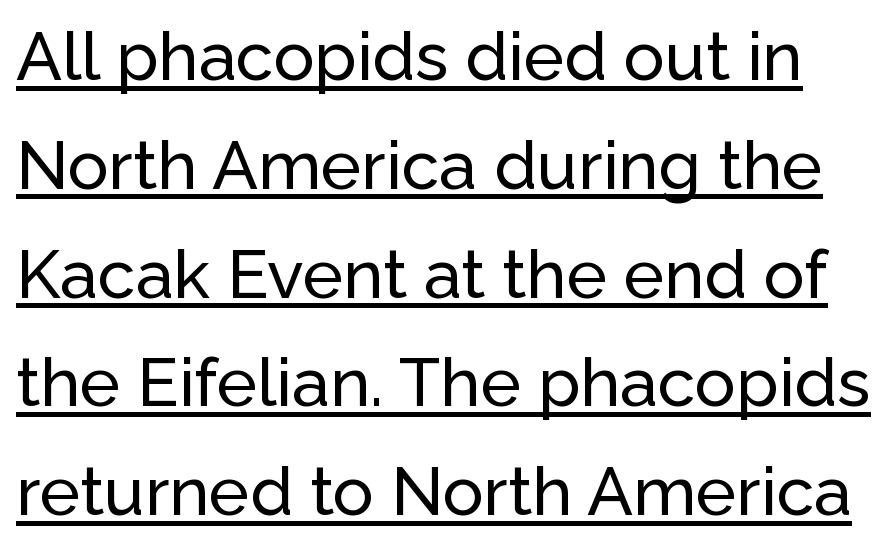
Q: Is the text italic (slanted)? A: No, it is upright.
Q: Is the typeface a serif or a sans-serif typeface? A: Sans-serif.
Q: Is the text underlined? A: Yes.
Q: Is the spacing between letters normal or unusually wide? A: Normal.
Q: Is the spacing between lines tight, normal or loose? A: Normal.
Q: Width (condensed, normal, or wide)? A: Normal.
Q: Stroke contrast? A: Low.
Q: x-height? A: Medium.
Q: Monospaced? A: No.
